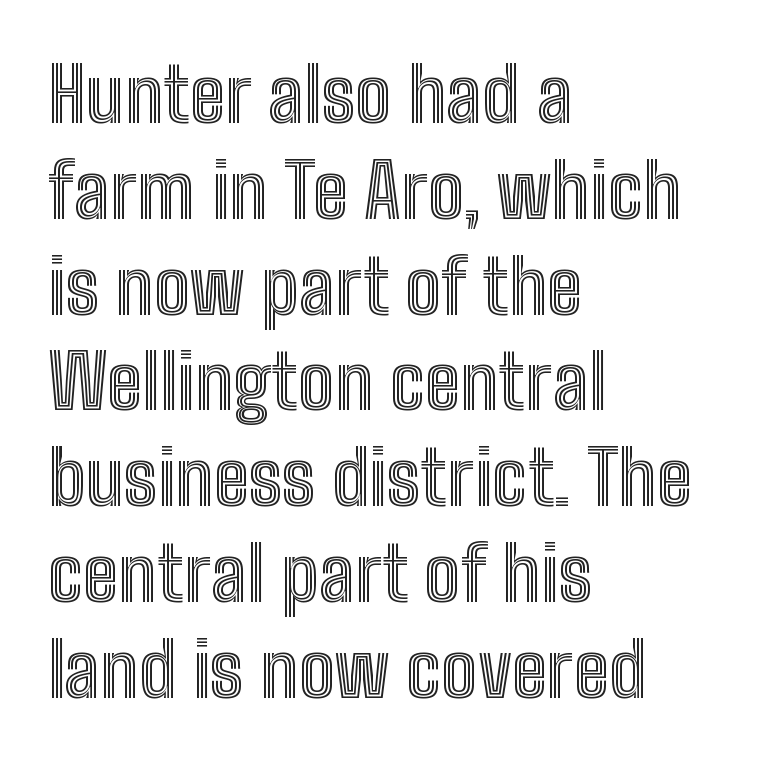
These lines are rendered in a variable-pitch font. Reading down the column, the eye jumps a familiar distance to each next line. No word sits above an underline. This rendering leaves character spacing at its baseline value. The font's upright variant was chosen for this text. Short and long lines alike share a common starting point at left.
